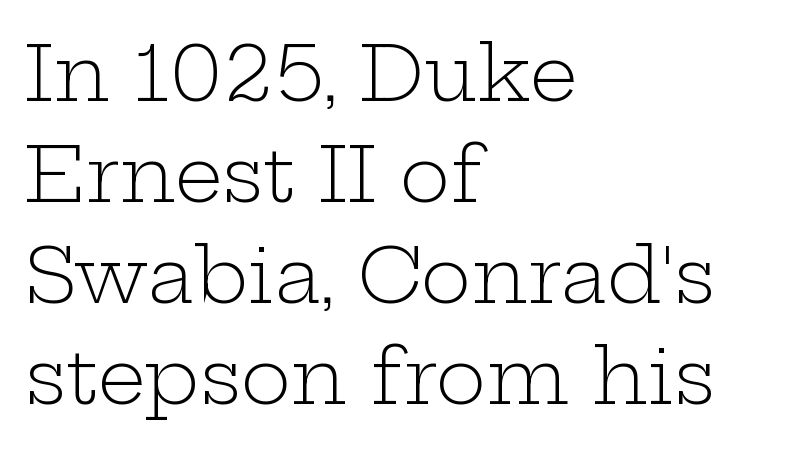
Q: Is the text bold? A: No.
Q: Is the text italic (slanted)? A: No, it is upright.
Q: Is the typeface a serif or a sans-serif typeface? A: Serif.
Q: Is the text underlined? A: No.
Q: How is the paragraph aligned? A: Left-aligned.
Q: Is the spacing between letters normal or unusually wide? A: Normal.
Q: Is the spacing between lines tight, normal or loose? A: Normal.
Q: Width (condensed, normal, or wide)? A: Wide.
Q: Stroke contrast? A: Low.
Q: x-height? A: Medium.
Q: Monospaced? A: No.
